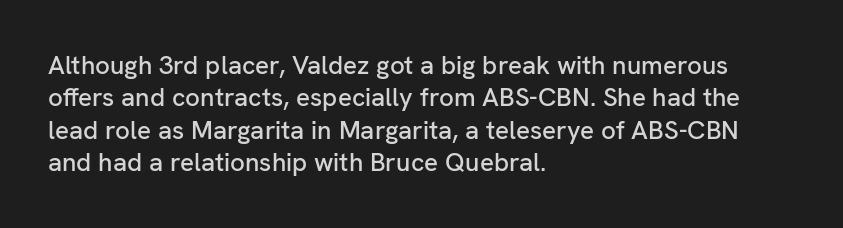
These lines sit exactly where default settings would place them. The letters stand upright; this is a roman face. Typeset ragged right — the left edge is the straight one. Just letters on the line, the space beneath them empty. Caption: standard tracking, unaltered.
